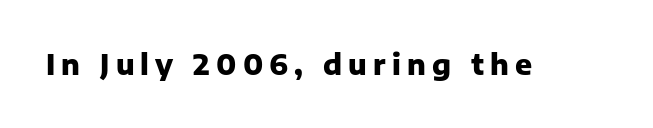
{"serif": "no", "italic": "no", "bold": "yes", "weight": "heavy", "width": "normal", "stroke_contrast": "low", "x_height": "medium", "monospaced": "no", "underline": "no", "letter_spacing": "wide", "letter_spacing_em": 0.22, "glyph_px": 28}
